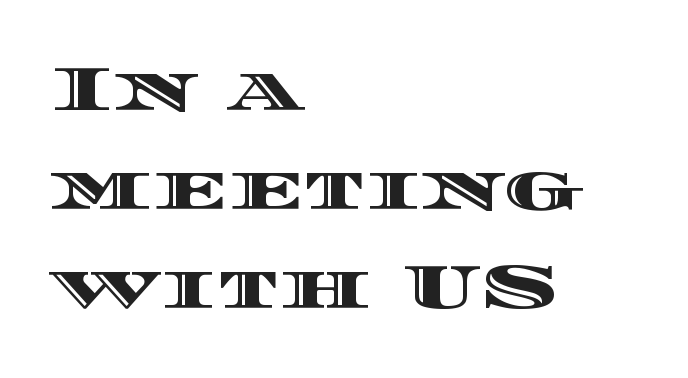
The image shows 64 px wide type, upright; set left-aligned, normal line spacing (1.55x), normal letter spacing, not underlined; a large x-height.
